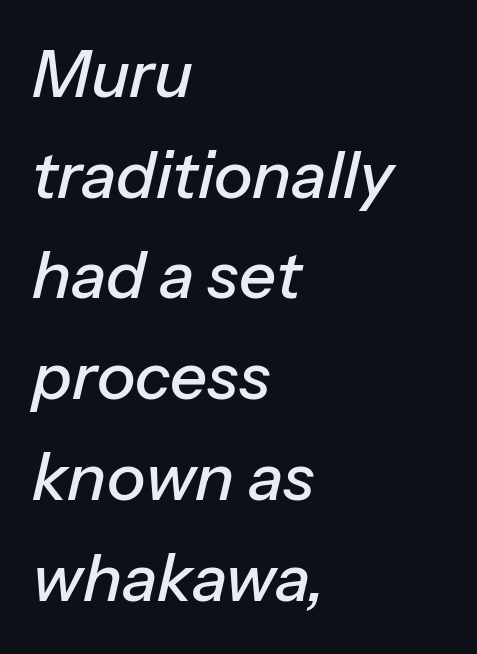
The image shows 65 px text type, italic (leaning right); set left-aligned, normal line spacing (1.55x), normal letter spacing, not underlined; low stroke contrast and a medium x-height.
